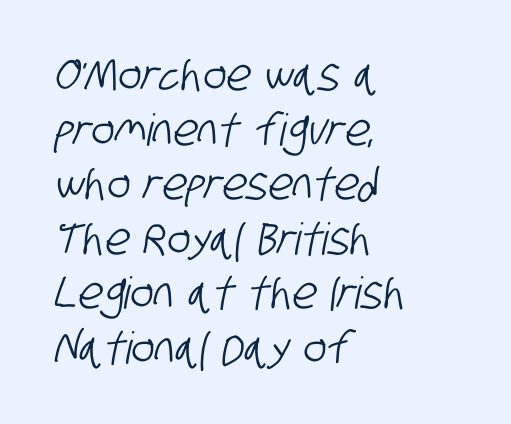
{"serif": "no", "width": "condensed", "stroke_contrast": "low", "x_height": "large", "monospaced": "no", "underline": "no", "align": "left", "line_spacing_ratio": 1.24, "letter_spacing": "normal", "letter_spacing_em": 0.0, "glyph_px": 44}
